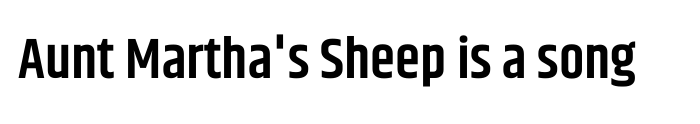
Q: Is the text bold? A: Semi-bold.
Q: Is the text italic (slanted)? A: No, it is upright.
Q: Is the typeface a serif or a sans-serif typeface? A: Sans-serif.
Q: Is the text underlined? A: No.
Q: Is the spacing between letters normal or unusually wide? A: Normal.
Q: Width (condensed, normal, or wide)? A: Condensed.
Q: Stroke contrast? A: Low.
Q: x-height? A: Large.
Q: Monospaced? A: No.
